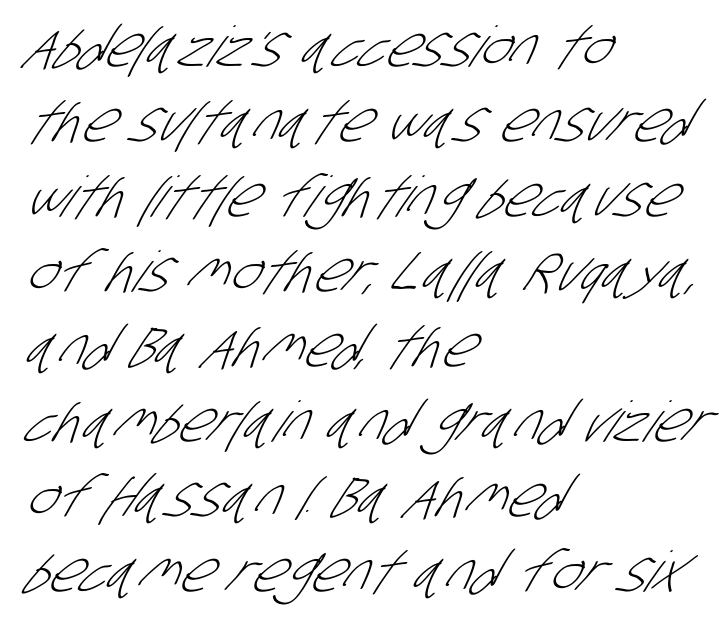
{"serif": "no", "bold": "no", "weight": "light", "width": "condensed", "stroke_contrast": "low", "x_height": "large", "monospaced": "no", "underline": "no", "align": "left", "line_spacing": "normal", "line_spacing_ratio": 1.34, "letter_spacing": "normal", "letter_spacing_em": 0.0, "glyph_px": 56}
